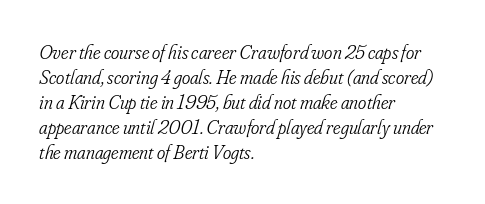
{"italic": "yes", "lean": "right", "slant_degrees": 16, "bold": "no", "underline": "no", "align": "left", "line_spacing": "normal", "line_spacing_ratio": 1.25, "letter_spacing": "normal", "letter_spacing_em": 0.0, "glyph_px": 20}
